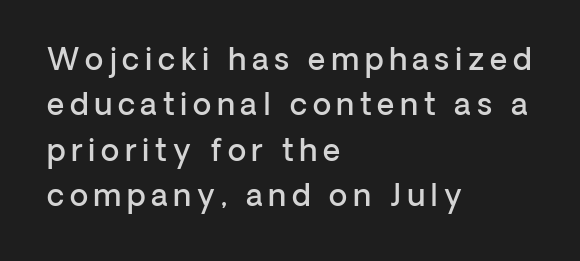
The image shows 30 px semibold sans-serif type, upright; set left-aligned, normal line spacing (1.51x), not underlined; low stroke contrast and a medium x-height.
